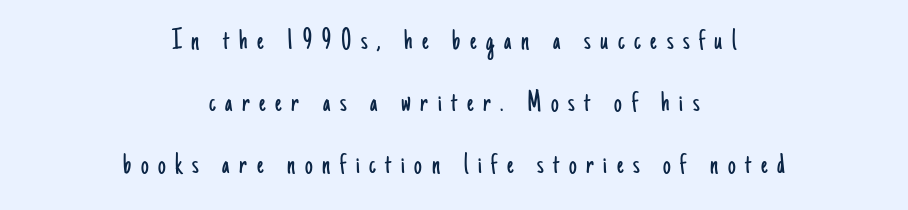
The image shows 31 px light, condensed sans-serif type, upright; set centered, loose line spacing (2.0x), unusually wide letter spacing (+0.31 em), not underlined; low stroke contrast and a small x-height.
